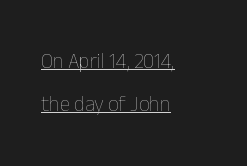
The image shows 21 px text type, upright; set left-aligned, loose line spacing (2.07x), normal letter spacing, underlined.
